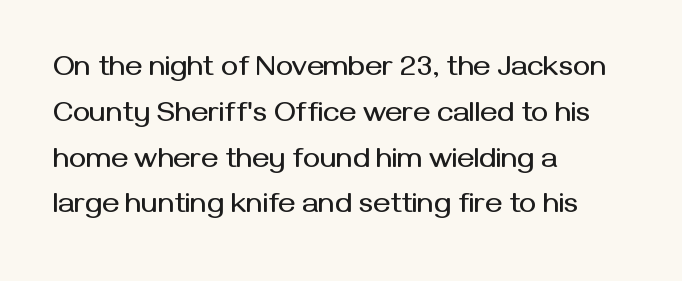
Q: Is the text italic (slanted)? A: No, it is upright.
Q: Is the typeface a serif or a sans-serif typeface? A: Sans-serif.
Q: Is the text underlined? A: No.
Q: How is the paragraph aligned? A: Left-aligned.
Q: Is the spacing between letters normal or unusually wide? A: Normal.
Q: Is the spacing between lines tight, normal or loose? A: Normal.
Q: Width (condensed, normal, or wide)? A: Normal.
Q: Stroke contrast? A: Medium.
Q: x-height? A: Medium.
Q: Monospaced? A: No.
